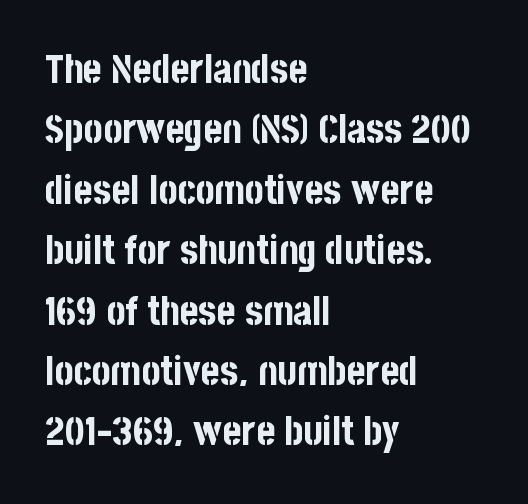
The image shows 40 px bold, condensed sans-serif type, upright; set left-aligned, normal line spacing (1.51x), normal letter spacing, not underlined; low stroke contrast and a large x-height.
